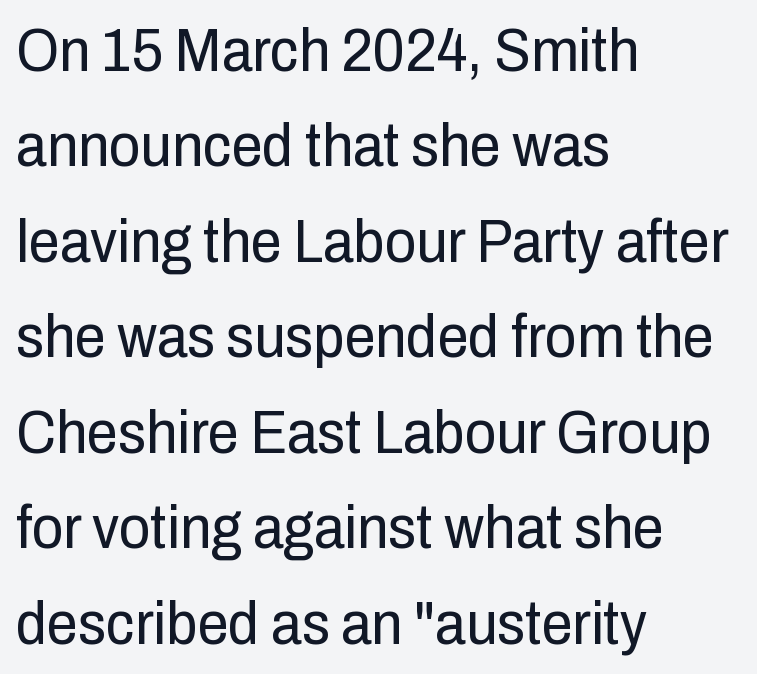
The image shows 62 px regular-weight, condensed sans-serif type, upright; set left-aligned, normal line spacing (1.54x), normal letter spacing, not underlined; low stroke contrast and a medium x-height.
